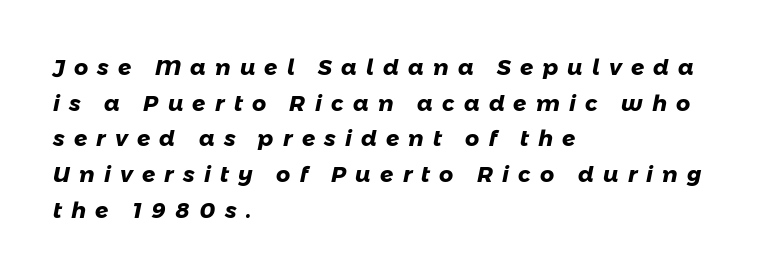
{"bold": "yes", "underline": "no", "align": "left", "line_spacing": "normal", "line_spacing_ratio": 1.62, "letter_spacing": "wide", "letter_spacing_em": 0.42, "glyph_px": 22}
